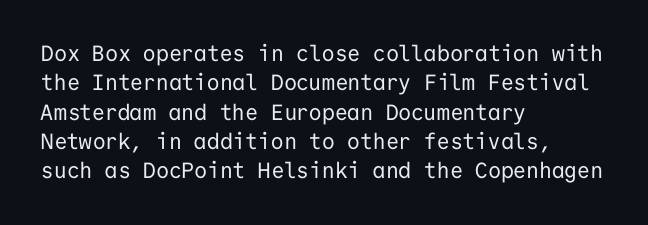
Q: Is the text bold? A: No.
Q: Is the text italic (slanted)? A: No, it is upright.
Q: Is the text underlined? A: No.
Q: How is the paragraph aligned? A: Left-aligned.
Q: Is the spacing between letters normal or unusually wide? A: Normal.
Q: Is the spacing between lines tight, normal or loose? A: Normal.
